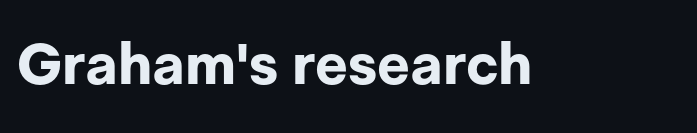
{"serif": "no", "italic": "no", "bold": "yes", "weight": "bold", "width": "normal", "stroke_contrast": "low", "x_height": "medium", "monospaced": "no", "underline": "no", "letter_spacing": "normal", "letter_spacing_em": 0.0, "glyph_px": 57}
